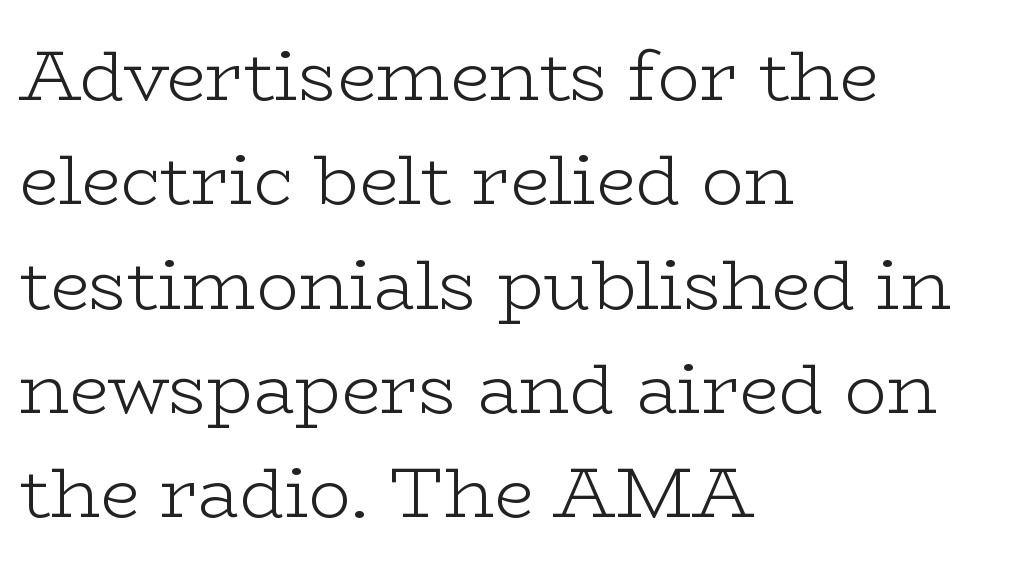
Q: Is the text bold? A: No.
Q: Is the text italic (slanted)? A: No, it is upright.
Q: Is the typeface a serif or a sans-serif typeface? A: Serif.
Q: Is the text underlined? A: No.
Q: How is the paragraph aligned? A: Left-aligned.
Q: Is the spacing between letters normal or unusually wide? A: Normal.
Q: Is the spacing between lines tight, normal or loose? A: Normal.
Q: Width (condensed, normal, or wide)? A: Wide.
Q: Stroke contrast? A: Low.
Q: x-height? A: Medium.
Q: Monospaced? A: No.
